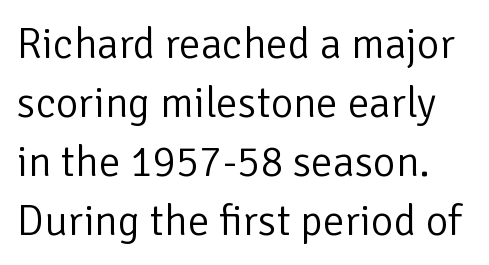
{"serif": "no", "italic": "no", "bold": "no", "weight": "light", "width": "normal", "stroke_contrast": "low", "x_height": "medium", "monospaced": "no", "underline": "no", "line_spacing": "normal", "line_spacing_ratio": 1.37, "letter_spacing": "normal", "letter_spacing_em": 0.0, "glyph_px": 43}
